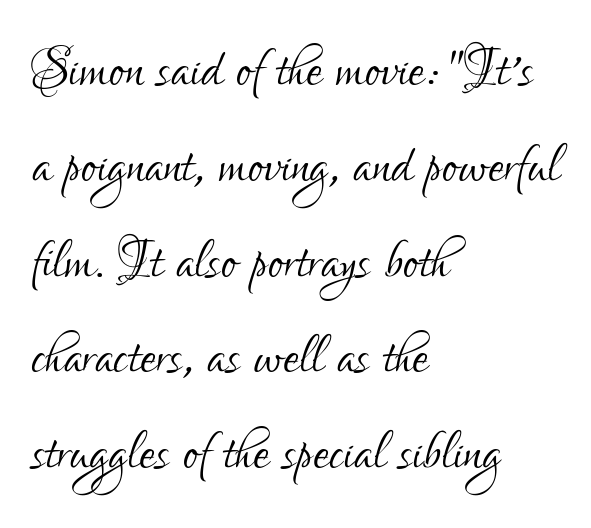
Q: Is the text bold? A: No.
Q: Is the text italic (slanted)? A: Yes.
Q: Is the typeface a serif or a sans-serif typeface? A: Sans-serif.
Q: Is the text underlined? A: No.
Q: How is the paragraph aligned? A: Left-aligned.
Q: Is the spacing between letters normal or unusually wide? A: Normal.
Q: Is the spacing between lines tight, normal or loose? A: Normal.
Q: Width (condensed, normal, or wide)? A: Condensed.
Q: Stroke contrast? A: Low.
Q: x-height? A: Small.
Q: Monospaced? A: No.
